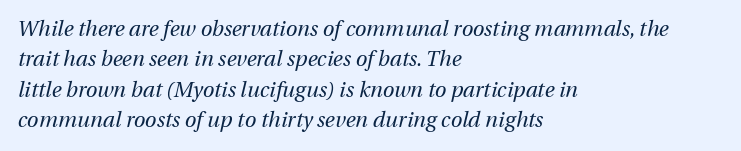
Q: Is the text bold? A: No.
Q: Is the text italic (slanted)? A: Yes, it leans right by about 12 degrees.
Q: Is the text underlined? A: No.
Q: How is the paragraph aligned? A: Left-aligned.
Q: Is the spacing between letters normal or unusually wide? A: Normal.
Q: Is the spacing between lines tight, normal or loose? A: Normal.
